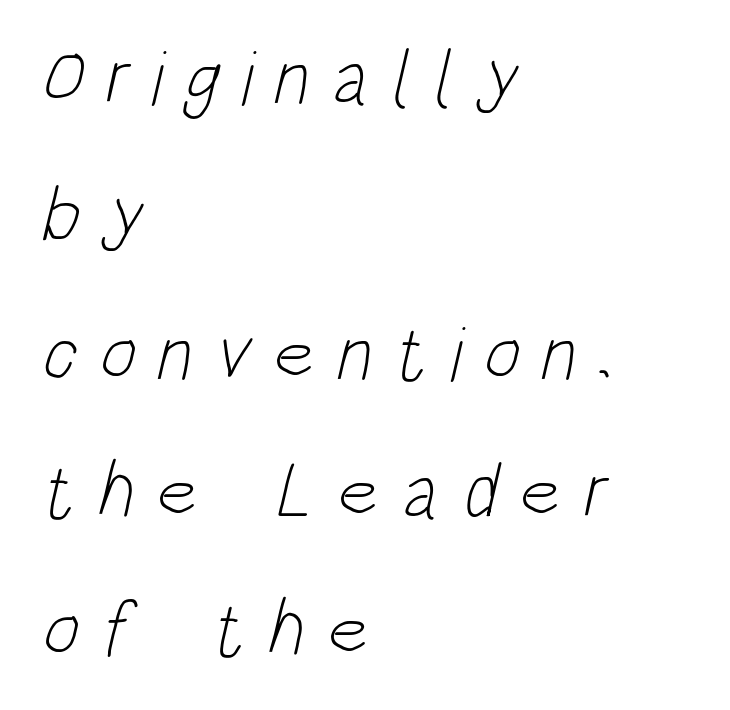
The type family on display is of the sans-serif kind. Stem width sits at or under what a default text font uses. The space directly below the letters is spotless. The face used here is rendered with a markedly widened letterfit. Alignment: flush left.
